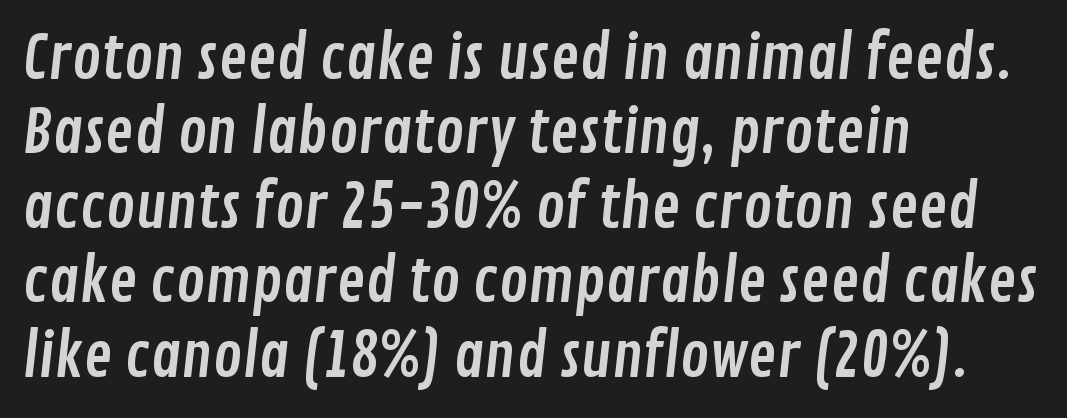
Q: Is the typeface a serif or a sans-serif typeface? A: Sans-serif.
Q: Is the text underlined? A: No.
Q: How is the paragraph aligned? A: Left-aligned.
Q: Is the spacing between letters normal or unusually wide? A: Normal.
Q: Width (condensed, normal, or wide)? A: Condensed.
Q: Stroke contrast? A: Low.
Q: x-height? A: Medium.
Q: Monospaced? A: No.
